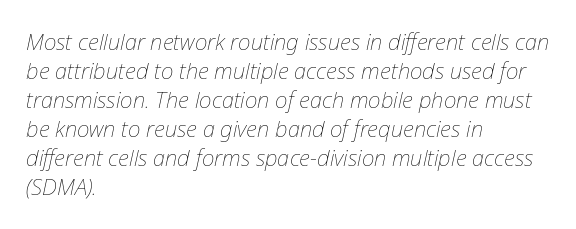
Quick note: underline off. What's the leading like? Ordinary, nothing unusual. Teacher's note: observe the even left margin — that is flush-left alignment. A typesetter would call this zero additional tracking. The font's italic variant was chosen for this text. Letters have the restrained weight of plain body copy at most.
